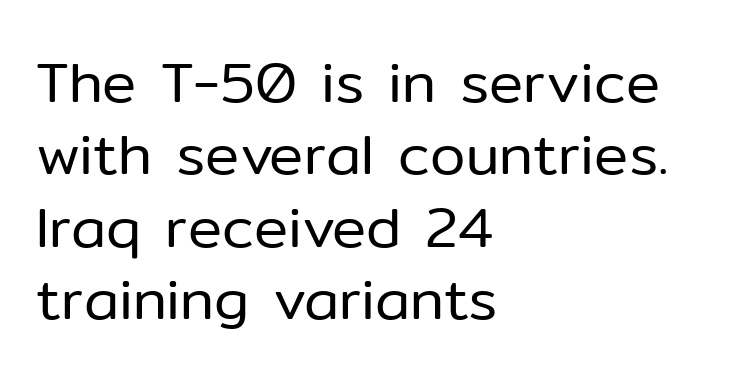
The image shows 57 px regular-weight sans-serif type, upright; set left-aligned, normal line spacing (1.27x), normal letter spacing, not underlined; low stroke contrast and a medium x-height.
